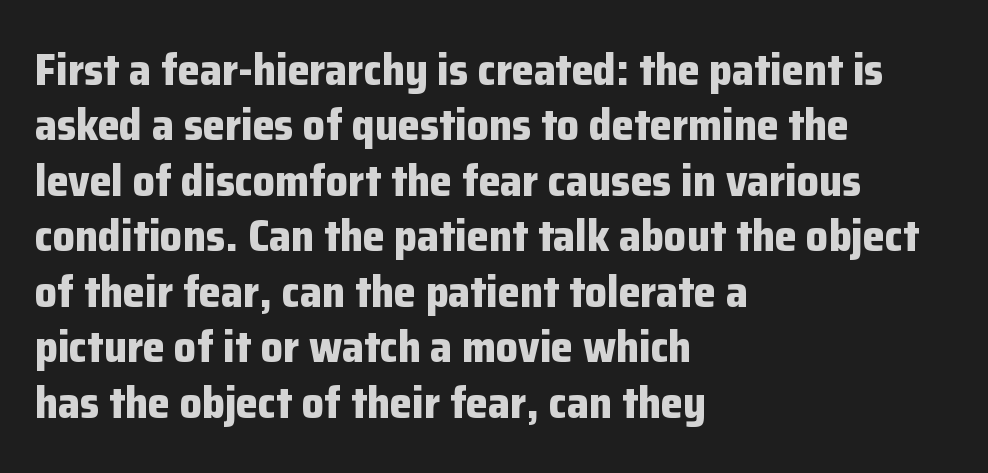
Rule under the text: the space is simply empty. Each glyph is drawn with heavy, bold strokes. Style check: upright. One-word summary of the alignment: left. The letters advance in unequal steps, a hallmark of proportional type.
